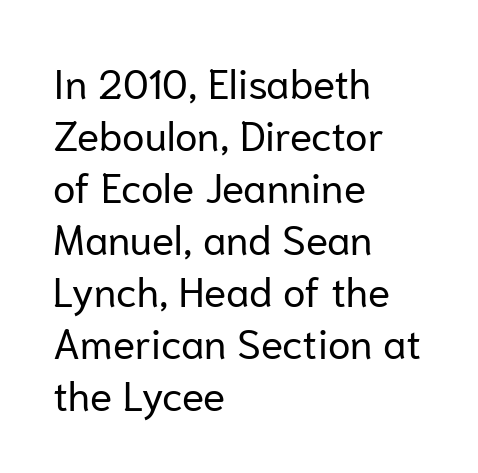
Q: Is the text bold? A: No.
Q: Is the text italic (slanted)? A: No, it is upright.
Q: Is the typeface a serif or a sans-serif typeface? A: Sans-serif.
Q: Is the text underlined? A: No.
Q: How is the paragraph aligned? A: Left-aligned.
Q: Is the spacing between letters normal or unusually wide? A: Normal.
Q: Is the spacing between lines tight, normal or loose? A: Normal.
Q: Width (condensed, normal, or wide)? A: Normal.
Q: Stroke contrast? A: Low.
Q: x-height? A: Medium.
Q: Monospaced? A: No.
